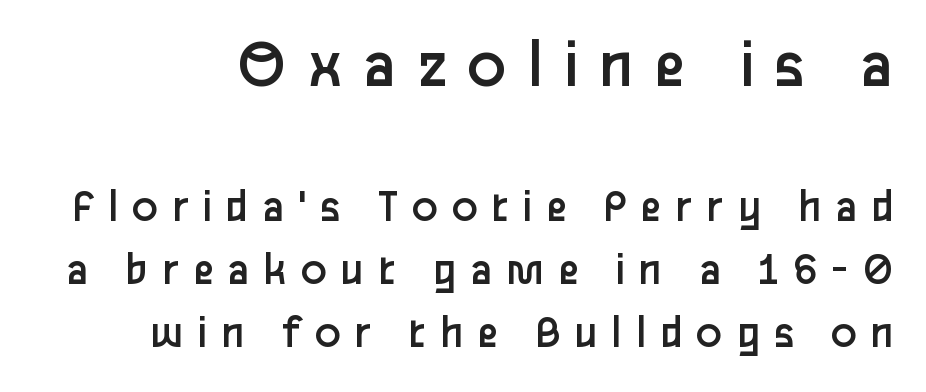
Large over small — that's the arrangement of the two blocks here. Honestly, there is no underline to notice here at all. The cut favours lightness, reaching ordinary text weight at its darkest. In CSS terms this would be text-align: right. Every character sits straight up, as roman type does. The gaps between neighbouring characters are conspicuously large.
